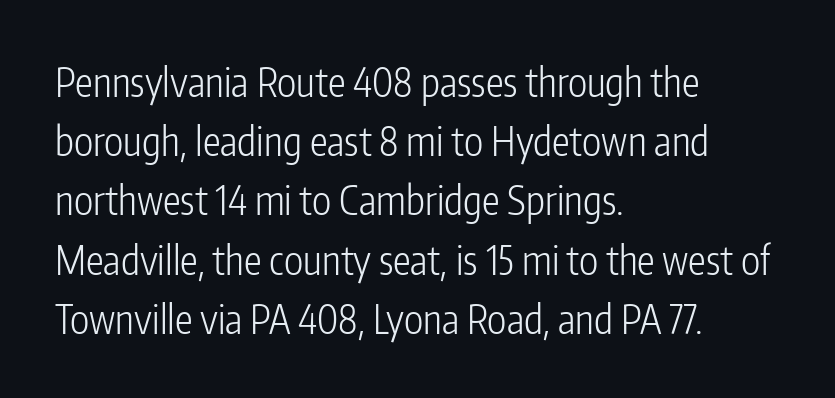
The image shows 40 px light, condensed sans-serif type, upright; set left-aligned, normal line spacing (1.48x), normal letter spacing, not underlined; low stroke contrast and a medium x-height.
